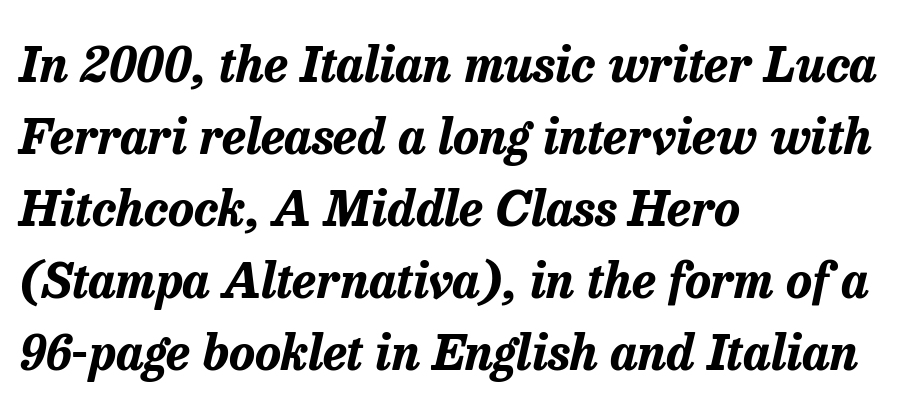
Do the characters align in a grid? No, the font is proportional. Yep, that's italic — everything's leaning. A dark, heavy texture on the line: the type is bold. Does the leading feel generous? No, just average. The paragraph shown leans on its left margin. The words here are not underlined.
